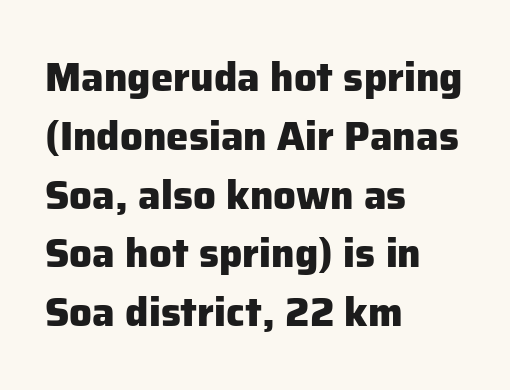
{"serif": "no", "italic": "no", "bold": "yes", "weight": "heavy", "width": "normal", "stroke_contrast": "low", "x_height": "medium", "monospaced": "no", "underline": "no", "align": "left", "line_spacing": "normal", "line_spacing_ratio": 1.47, "letter_spacing": "normal", "letter_spacing_em": 0.0, "glyph_px": 40}
